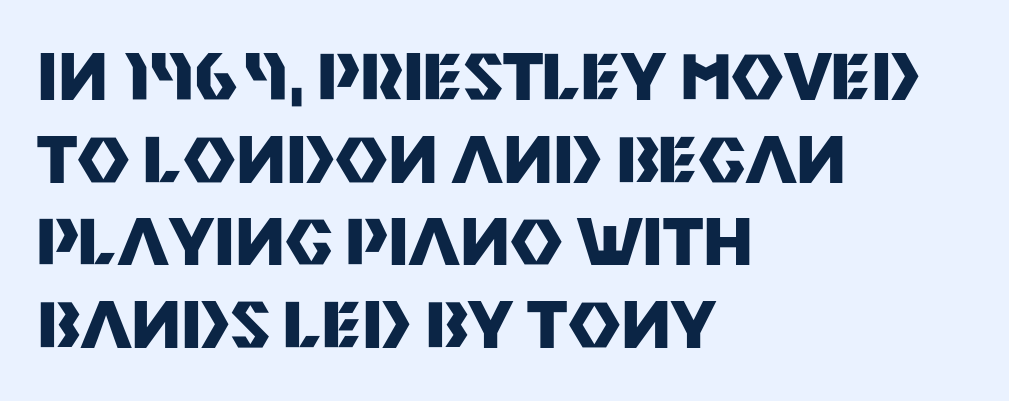
{"serif": "no", "italic": "no", "bold": "yes", "weight": "heavy", "width": "normal", "stroke_contrast": "medium", "x_height": "large", "monospaced": "no", "underline": "no", "align": "left", "line_spacing": "normal", "line_spacing_ratio": 1.29, "letter_spacing": "normal", "letter_spacing_em": 0.0, "glyph_px": 64}
